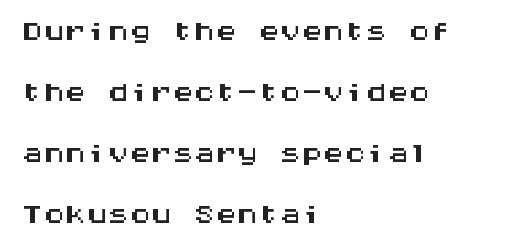
The image shows 43 px wide sans-serif type, upright, monospaced; set left-aligned, normal line spacing (1.42x), normal letter spacing, not underlined; medium stroke contrast and a large x-height.
